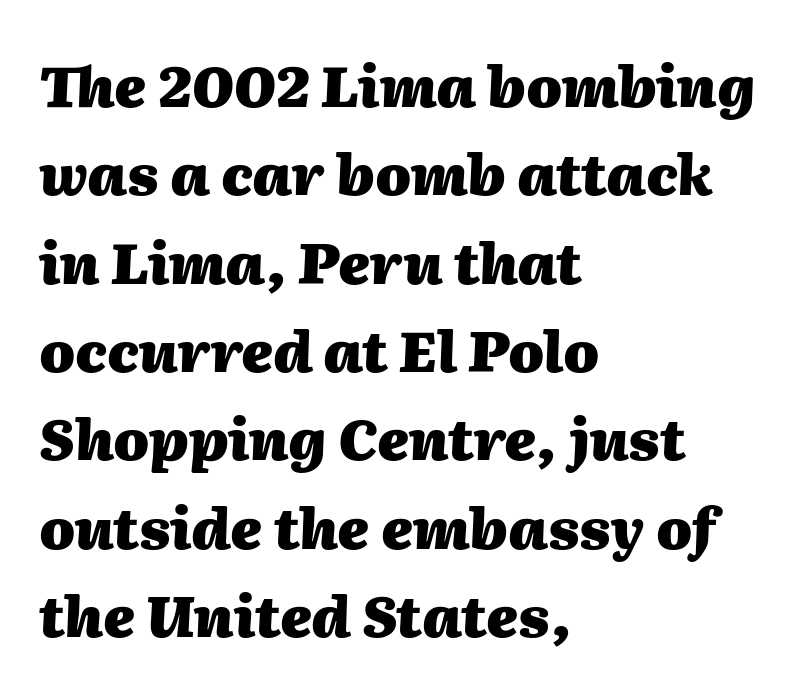
{"italic": "yes", "lean": "right", "slant_degrees": 2, "bold": "yes", "weight": "heavy", "width": "normal", "stroke_contrast": "medium", "x_height": "medium", "monospaced": "no", "underline": "no", "align": "left", "line_spacing": "normal", "line_spacing_ratio": 1.55, "letter_spacing": "normal", "letter_spacing_em": 0.0, "glyph_px": 57}
